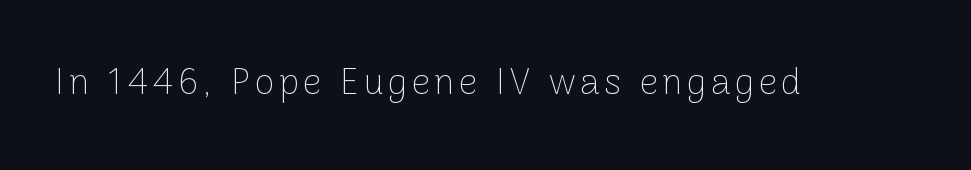
The image shows 36 px thin sans-serif type, upright; set not underlined; low stroke contrast and a medium x-height.
